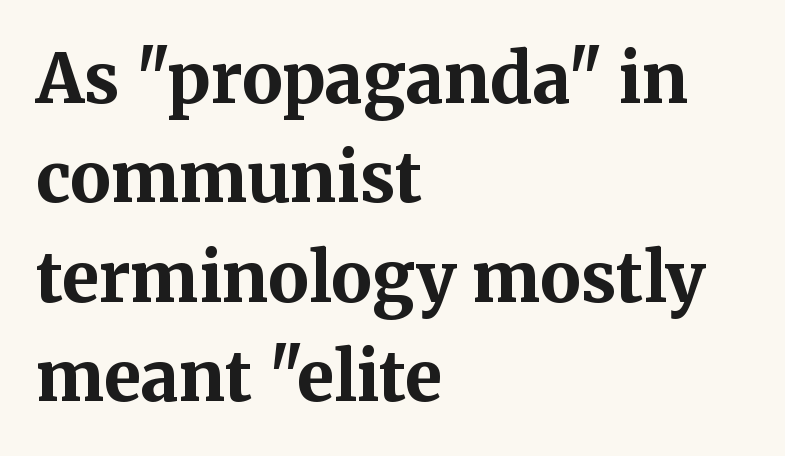
Default kerning and tracking; the words read as compact shapes. The type sits square on the baseline with zero lean. Rows of type keep a routine distance in the vertical direction. You can tell from the footed stems that serif type was used. Each line starts at the same left margin while the right side varies.
